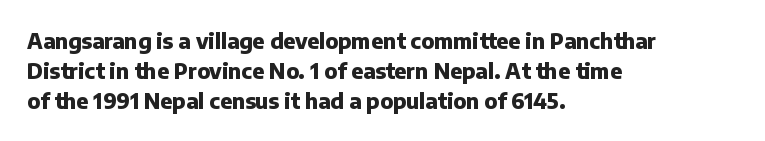
A bare baseline throughout the passage. Heavy-handed strokes throughout: this text is bold. Style check: upright. The setting favours the left margin, as ordinary paragraphs usually do. How are the letters spaced? Ordinarily, with no added tracking.
